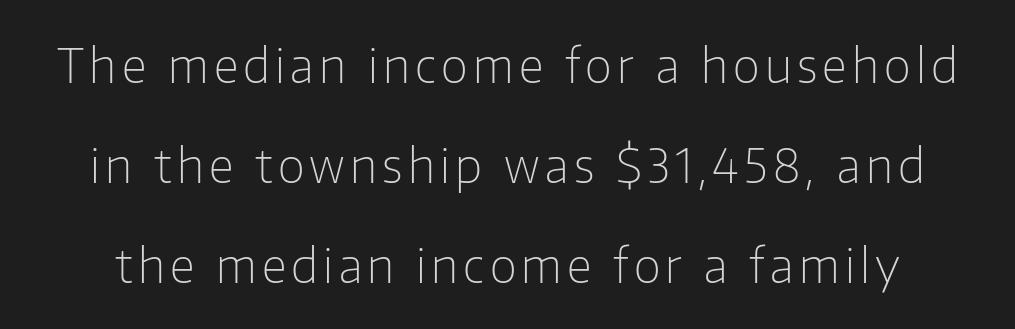
Q: Is the text bold? A: No.
Q: Is the text italic (slanted)? A: No, it is upright.
Q: Is the typeface a serif or a sans-serif typeface? A: Sans-serif.
Q: Is the text underlined? A: No.
Q: Is the spacing between lines tight, normal or loose? A: Loose.
Q: Width (condensed, normal, or wide)? A: Normal.
Q: Stroke contrast? A: Low.
Q: x-height? A: Medium.
Q: Monospaced? A: No.
